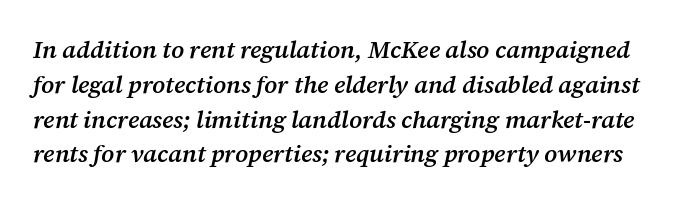
{"italic": "yes", "lean": "right", "slant_degrees": 12, "bold": "semi", "underline": "no", "line_spacing": "normal", "line_spacing_ratio": 1.45, "letter_spacing": "normal", "letter_spacing_em": 0.0, "glyph_px": 24}
